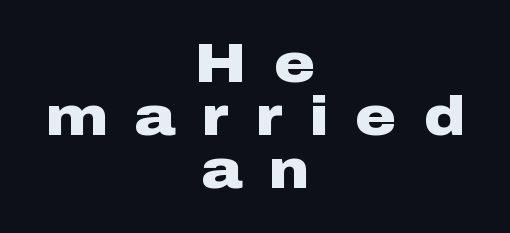
{"serif": "no", "italic": "no", "bold": "yes", "weight": "heavy", "width": "wide", "stroke_contrast": "low", "x_height": "medium", "monospaced": "no", "underline": "no", "align": "center", "line_spacing": "tight", "line_spacing_ratio": 0.95, "letter_spacing": "wide", "letter_spacing_em": 0.48, "glyph_px": 56}
